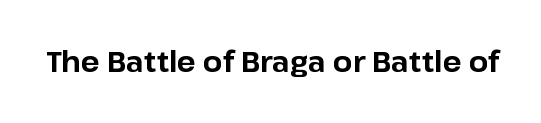
Q: Is the text bold? A: Yes.
Q: Is the text italic (slanted)? A: No, it is upright.
Q: Is the typeface a serif or a sans-serif typeface? A: Sans-serif.
Q: Is the text underlined? A: No.
Q: Is the spacing between letters normal or unusually wide? A: Normal.
Q: Width (condensed, normal, or wide)? A: Normal.
Q: Stroke contrast? A: Low.
Q: x-height? A: Medium.
Q: Monospaced? A: No.
